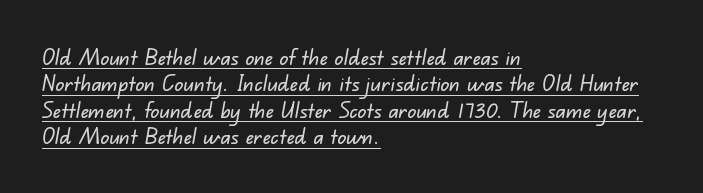
Q: Is the text underlined? A: Yes.
Q: How is the paragraph aligned? A: Left-aligned.
Q: Is the spacing between letters normal or unusually wide? A: Normal.
